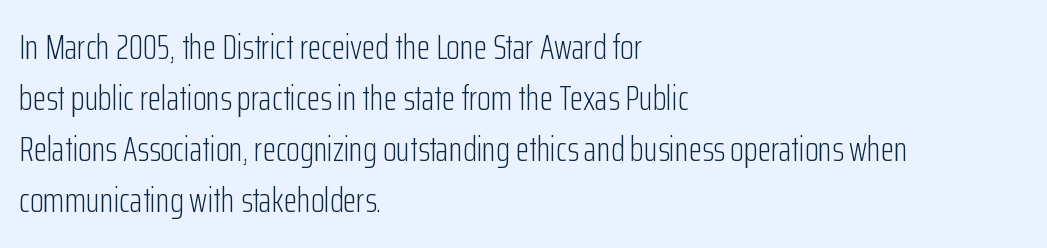
{"serif": "no", "italic": "no", "bold": "no", "weight": "light", "width": "condensed", "stroke_contrast": "low", "x_height": "medium", "monospaced": "no", "underline": "no", "align": "left", "line_spacing": "normal", "line_spacing_ratio": 1.46, "letter_spacing": "normal", "letter_spacing_em": 0.0, "glyph_px": 35}
